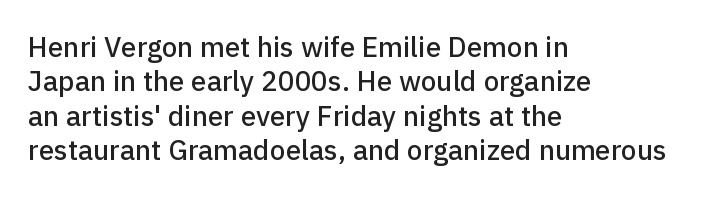
Compared with typical body copy, the letter spacing here is the same. The rendering shows plain stroke endings on the letterforms — a sans-serif design. You could not count columns in this text — the font is proportionally spaced. The compositor pushed each line to the left boundary. Upright lettering throughout. Quick note: underline off.
